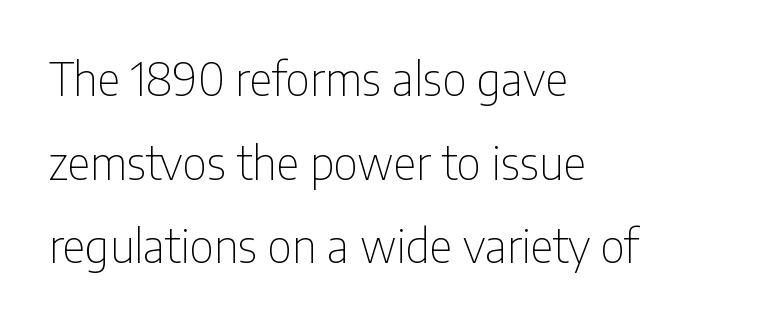
Line beginnings align vertically; line endings do not. This is sans-serif lettering, the kind often seen on screens and signage. Italic? Not at all — the glyphs are vertical. Decoration check: the copy has no underline. You could not count columns in this text — the font is proportionally spaced.
